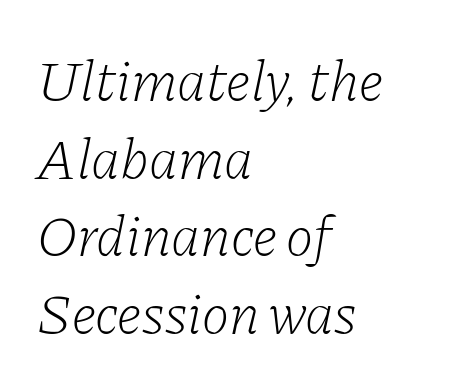
The image shows 58 px light serif type, italic (leaning right); set left-aligned, normal line spacing (1.34x), normal letter spacing, not underlined; low stroke contrast and a medium x-height.
